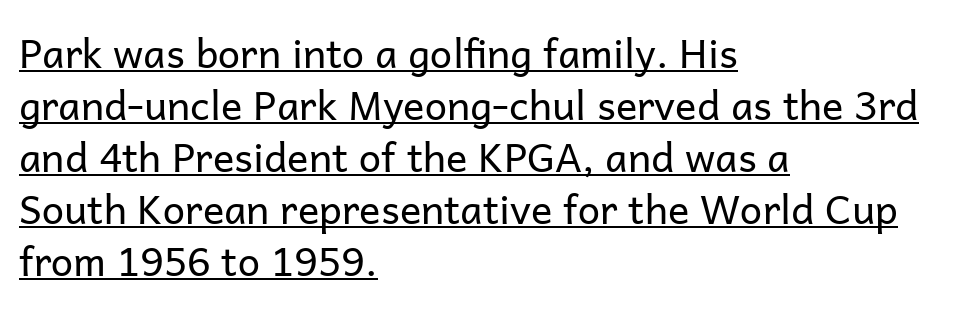
{"serif": "no", "italic": "no", "bold": "no", "weight": "regular", "width": "normal", "stroke_contrast": "low", "x_height": "medium", "monospaced": "no", "underline": "yes", "align": "left", "line_spacing": "normal", "line_spacing_ratio": 1.3, "letter_spacing": "normal", "letter_spacing_em": 0.0, "glyph_px": 40}
